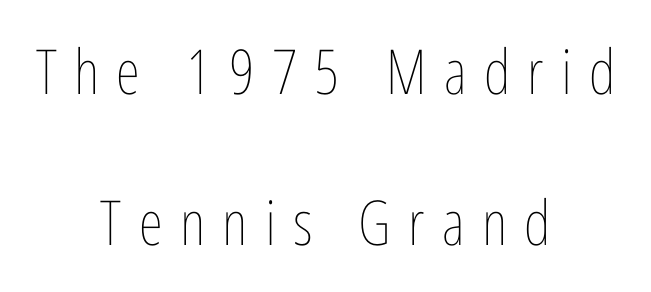
Q: Is the text bold? A: No.
Q: Is the text italic (slanted)? A: No, it is upright.
Q: Is the text underlined? A: No.
Q: How is the paragraph aligned? A: Centered.
Q: Is the spacing between letters normal or unusually wide? A: Unusually wide.
Q: Is the spacing between lines tight, normal or loose? A: Loose.
Q: Width (condensed, normal, or wide)? A: Condensed.
Q: Stroke contrast? A: Low.
Q: x-height? A: Medium.
Q: Monospaced? A: No.
